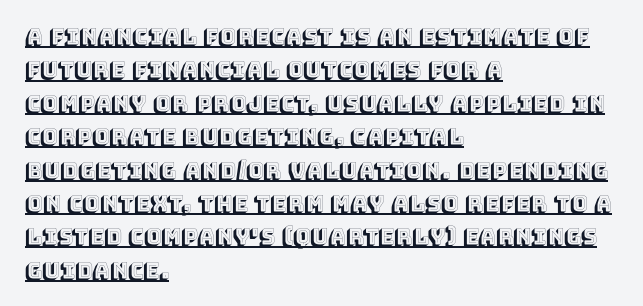
A typesetter would call this leading conventional body-copy spacing. No extra tracking has been applied to these lines. Does a line run under the words? Yes, clearly. The axis of the letterforms is exactly vertical.
